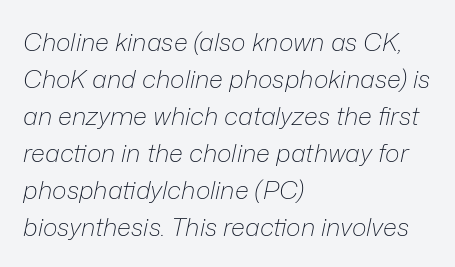
No letter is thick-stroked: the sample isn't bold. Typeset ragged right — the left edge is the straight one. Decoration check: the copy has no underline. Emphasis-style slanted type is in use. The tracking reads as untouched default to a designer's eye. A typesetter would call this leading conventional body-copy spacing.
